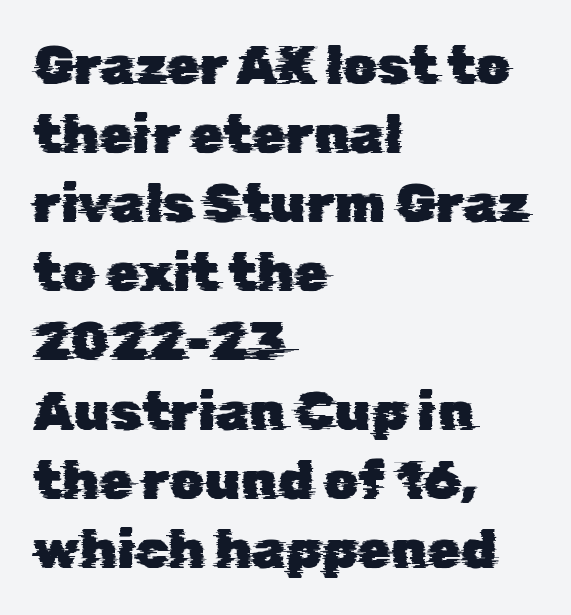
The image shows 54 px sans-serif type; set left-aligned, normal line spacing (1.28x), normal letter spacing, not underlined; low stroke contrast and a medium x-height.
